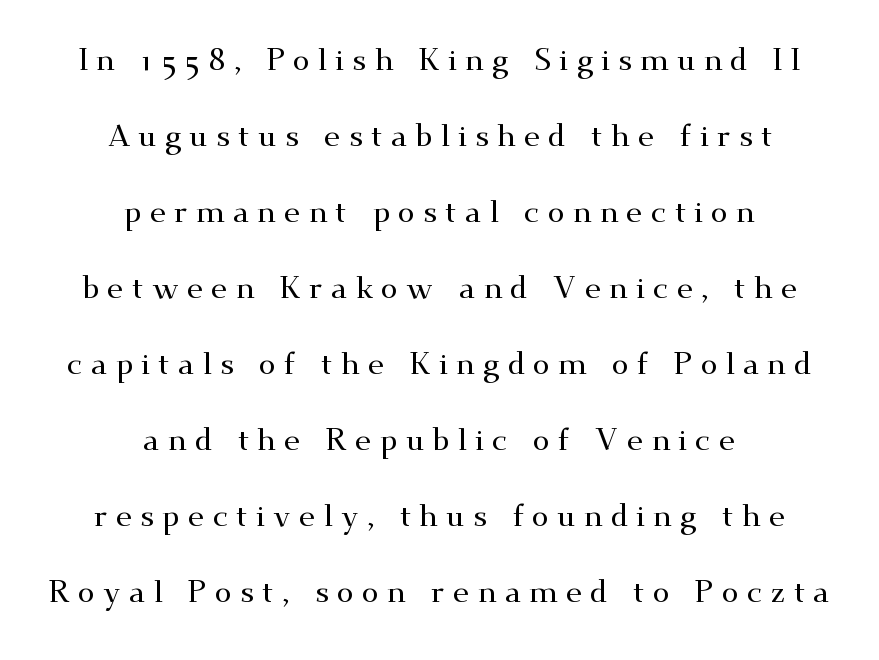
The image shows 31 px wide serif type, upright; set centered, loose line spacing (2.45x), unusually wide letter spacing (+0.26 em), not underlined; medium stroke contrast and a small x-height.
